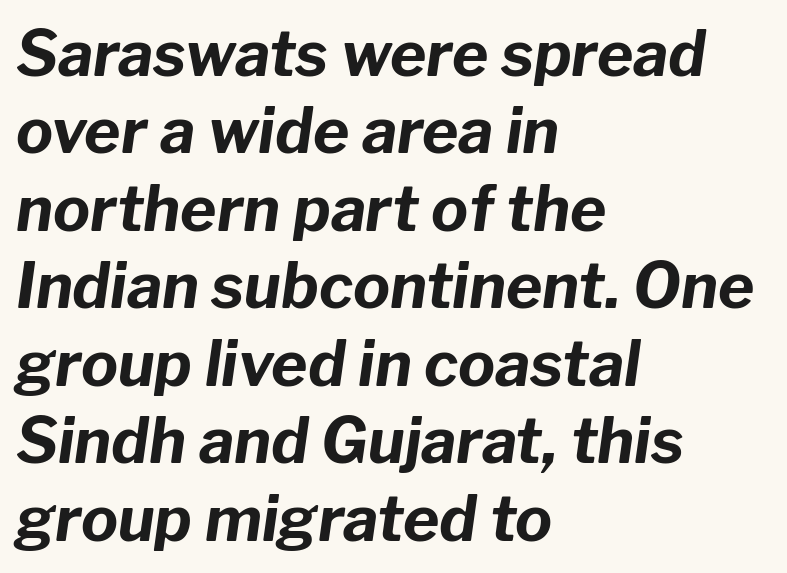
{"italic": "yes", "lean": "right", "slant_degrees": 8, "bold": "yes", "weight": "bold", "width": "normal", "stroke_contrast": "low", "x_height": "medium", "monospaced": "no", "underline": "no", "align": "left", "line_spacing": "normal", "line_spacing_ratio": 1.25, "letter_spacing": "normal", "letter_spacing_em": 0.0, "glyph_px": 62}
